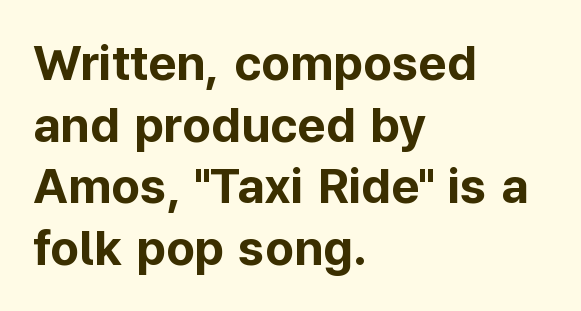
The image shows 49 px bold sans-serif type, upright; set left-aligned, normal line spacing (1.26x), normal letter spacing, not underlined; low stroke contrast and a medium x-height.
